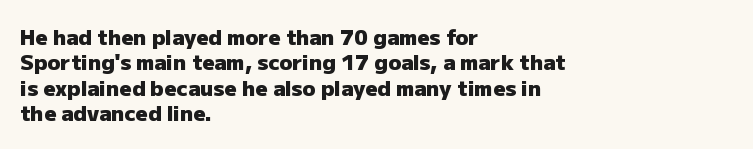
{"italic": "no", "bold": "yes", "underline": "no", "align": "left", "line_spacing_ratio": 1.21, "letter_spacing": "normal", "letter_spacing_em": 0.0, "glyph_px": 21}
